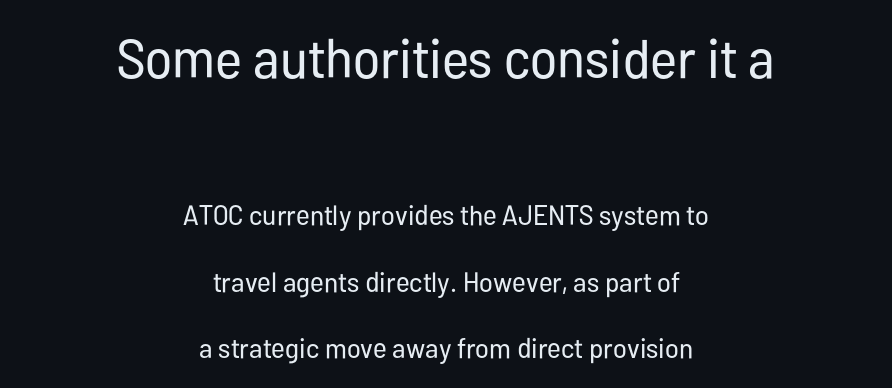
Q: Is the text bold? A: No.
Q: Is the text italic (slanted)? A: No, it is upright.
Q: Is the typeface a serif or a sans-serif typeface? A: Sans-serif.
Q: Is the text underlined? A: No.
Q: How is the paragraph aligned? A: Centered.
Q: Is the spacing between letters normal or unusually wide? A: Normal.
Q: Is the spacing between lines tight, normal or loose? A: Loose.
Q: Which block of text is set in a larger size, the first (top) or the second (bottom)? A: The first (top) one.
Q: Width (condensed, normal, or wide)? A: Condensed.
Q: Stroke contrast? A: Low.
Q: x-height? A: Medium.
Q: Monospaced? A: No.
